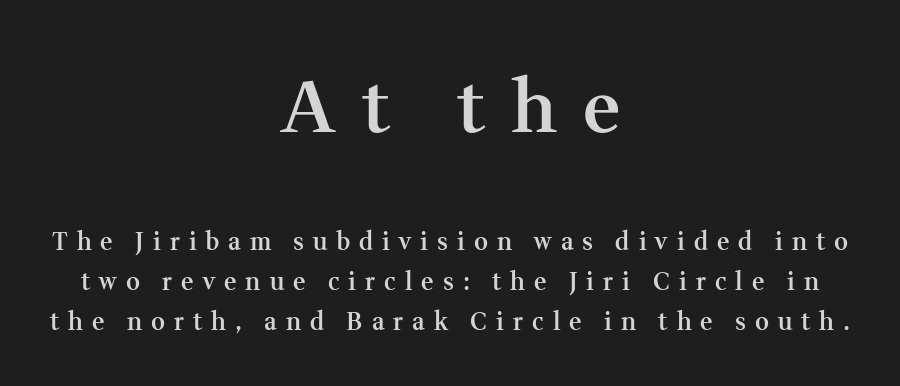
{"serif": "yes", "italic": "no", "bold": "semi", "weight": "semibold", "width": "normal", "stroke_contrast": "medium", "x_height": "medium", "monospaced": "no", "underline": "no", "align": "center", "line_spacing": "normal", "line_spacing_ratio": 1.65, "letter_spacing": "wide", "letter_spacing_em": 0.37, "larger_block": "first", "size_ratio": 3.0, "glyph_px": 72}
